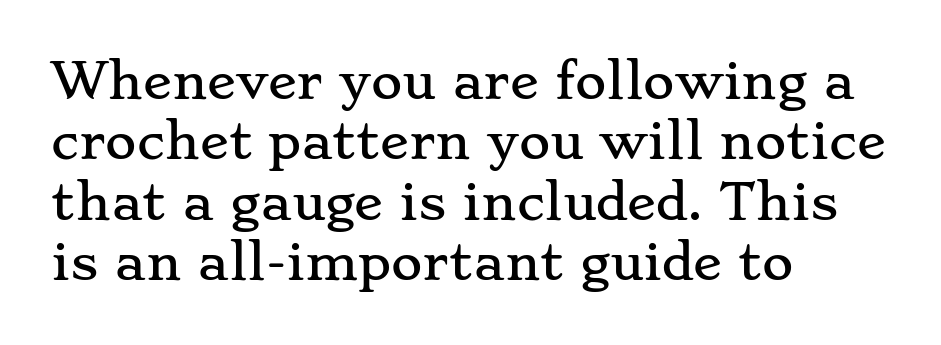
Decoration check: the copy has no underline. Students, note that the glyphs here touch the page at normal intervals. Successive baselines arrive at the customary interval. If you drew a ruler down the left edge, every line would touch it. This rendering employs a face with finishing strokes, i.e., a serif.
